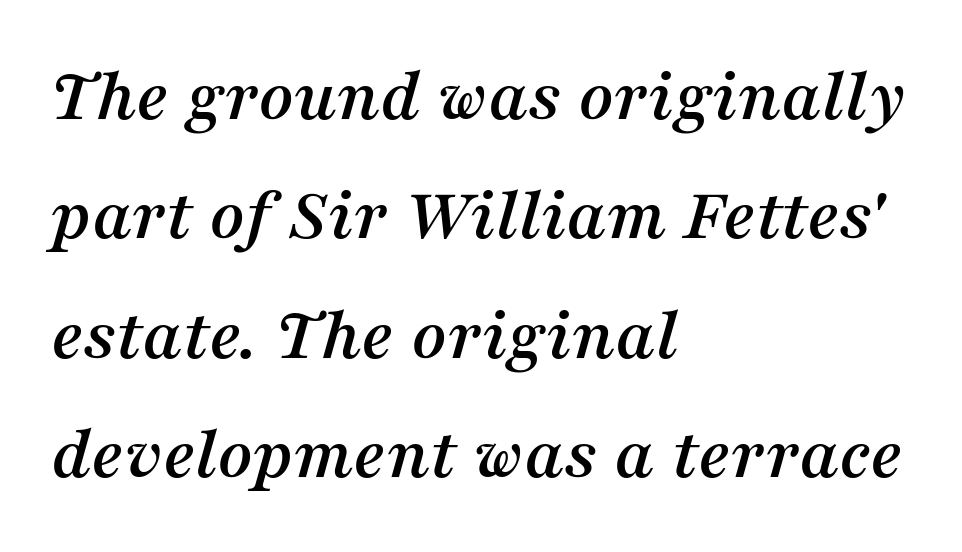
Interline gaps are of average width in this sample. You can tell from the footed stems that serif type was used. The typesetter chose a ragged-right arrangement here. Do the characters align in a grid? No, the font is proportional. What stands out about the letter spacing? Nothing — it is the standard amount.
